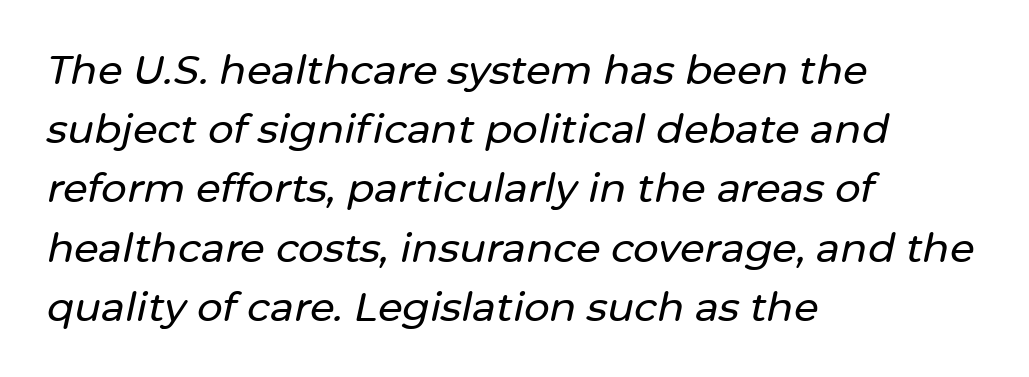
Q: Is the text italic (slanted)? A: Yes, it leans right by about 12 degrees.
Q: Is the text underlined? A: No.
Q: How is the paragraph aligned? A: Left-aligned.
Q: Is the spacing between letters normal or unusually wide? A: Normal.
Q: Is the spacing between lines tight, normal or loose? A: Normal.
Q: Width (condensed, normal, or wide)? A: Normal.
Q: Stroke contrast? A: Low.
Q: x-height? A: Medium.
Q: Monospaced? A: No.
